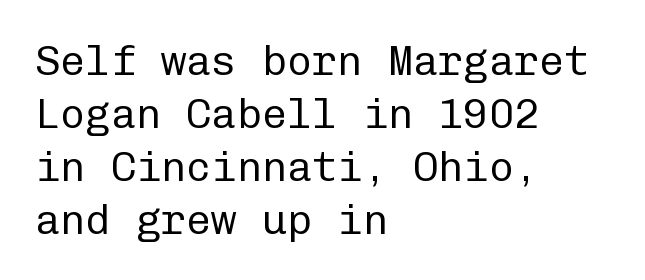
The type sits square on the baseline with zero lean. Is this a fixed-width face? Yes — each glyph sits in an identical cell. The line-height multiplier appears to be the usual default. The lines in this sample share a left origin and differ only in where they stop.
